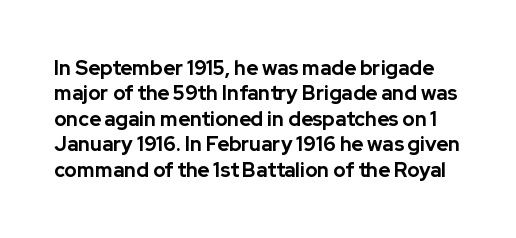
Is there any slant? The stems are plumb. Each row of text sits above clean, open space. Its strokes are broad and dark, the hallmark of bold type. Tracking value appears to be zero — textbook default spacing. Line spacing here is normal.
